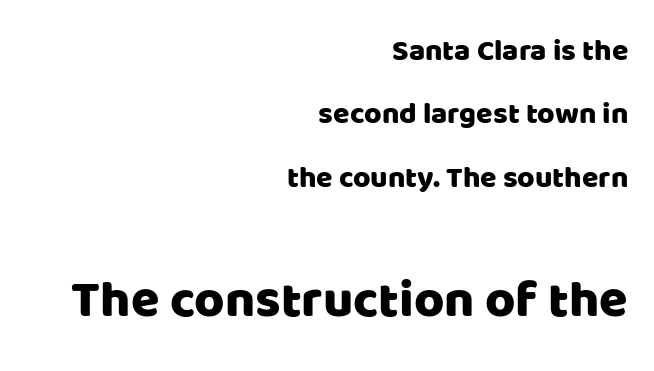
The image shows 52 px sans-serif type, upright; set right-aligned, loose line spacing (2.11x), normal letter spacing, not underlined; the second (bottom) block is 1.73x larger; low stroke contrast and a large x-height.
